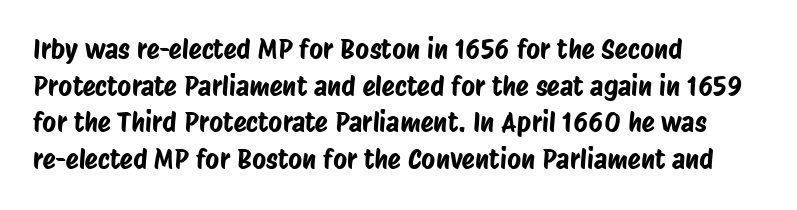
The area under the type is left untouched. Line beginnings align vertically; line endings do not. Each new line begins a customary step beneath the previous one. Nothing unusual about the tracking: characters are spaced as the font intends.
